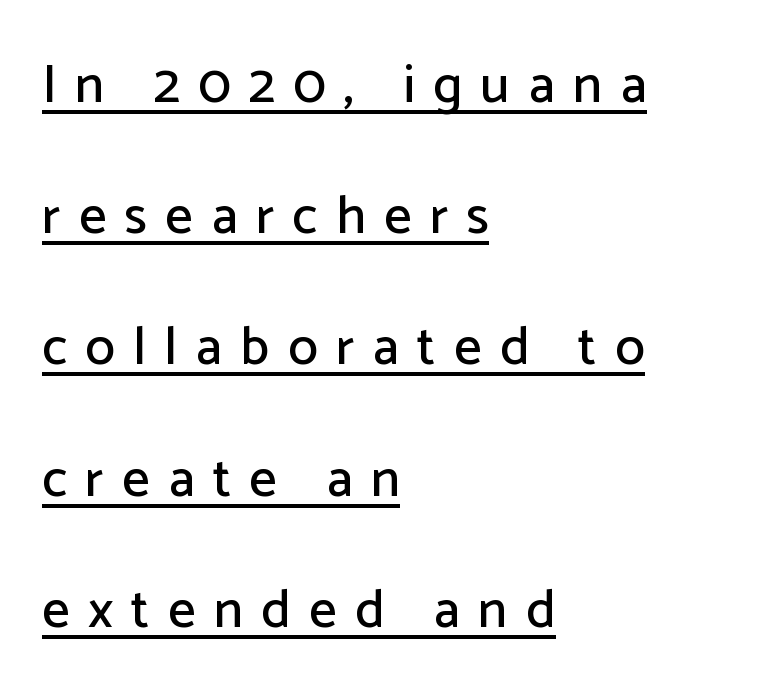
What decoration does the sample have? An underline. The letters are spread apart with noticeably loose tracking. The text was rendered using a sans face with plain stroke endings. The rendering anchors every line to the left-hand side. These lines stand farther apart than default settings would place them. Each letter keeps its own natural width here, so spacing adapts to shape.
